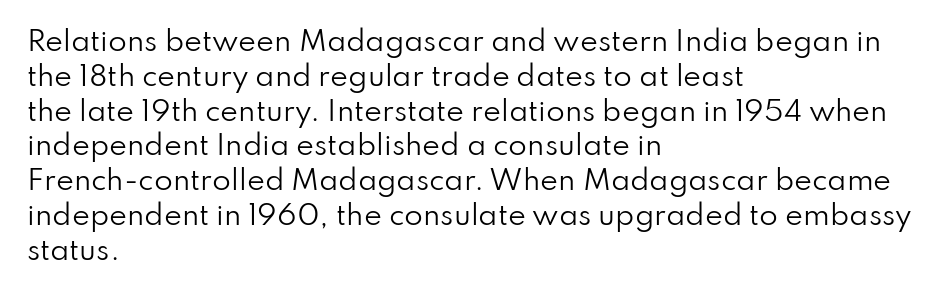
{"italic": "no", "bold": "no", "underline": "no", "align": "left", "line_spacing": "normal", "line_spacing_ratio": 1.29, "letter_spacing": "normal", "letter_spacing_em": 0.0, "glyph_px": 27}
